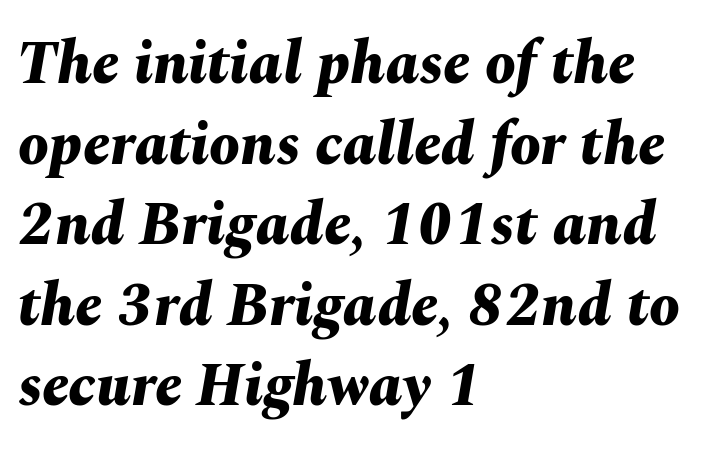
{"italic": "yes", "lean": "right", "slant_degrees": 10, "bold": "yes", "weight": "bold", "width": "normal", "stroke_contrast": "medium", "x_height": "medium", "monospaced": "no", "underline": "no", "align": "left", "line_spacing": "normal", "line_spacing_ratio": 1.32, "letter_spacing": "normal", "letter_spacing_em": 0.0, "glyph_px": 61}
